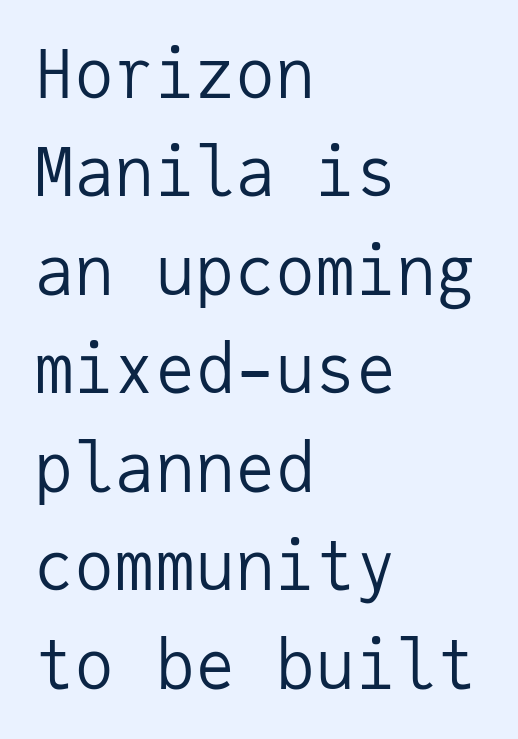
The image shows 67 px regular-weight sans-serif type, upright, monospaced; set left-aligned, normal line spacing (1.47x), normal letter spacing, not underlined; low stroke contrast and a medium x-height.
